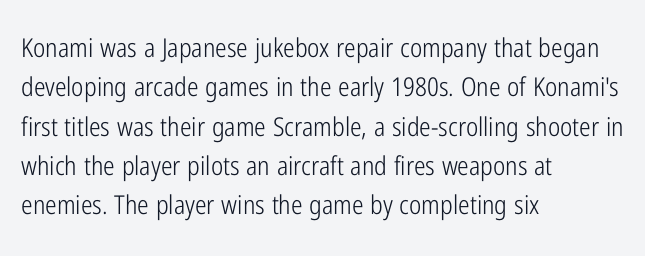
Q: Is the text bold? A: No.
Q: Is the text italic (slanted)? A: No, it is upright.
Q: Is the text underlined? A: No.
Q: How is the paragraph aligned? A: Left-aligned.
Q: Is the spacing between letters normal or unusually wide? A: Normal.
Q: Is the spacing between lines tight, normal or loose? A: Normal.
